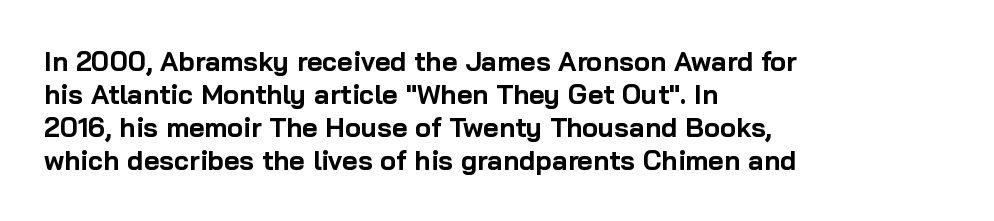
The image shows 27 px bold type, upright; set left-aligned, line spacing 1.22x, normal letter spacing, not underlined.
